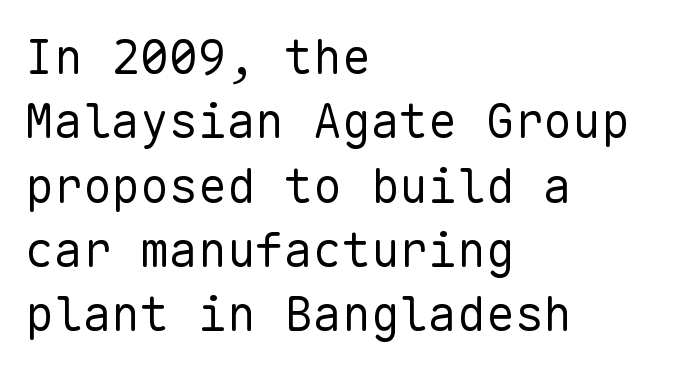
The image shows 48 px regular-weight sans-serif type, upright, monospaced; set left-aligned, normal line spacing (1.34x), normal letter spacing, not underlined; low stroke contrast and a medium x-height.
